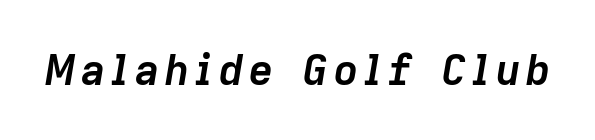
{"italic": "yes", "lean": "right", "slant_degrees": 9, "bold": "yes", "weight": "semibold", "width": "normal", "stroke_contrast": "low", "x_height": "medium", "monospaced": "no", "underline": "no", "glyph_px": 42}
